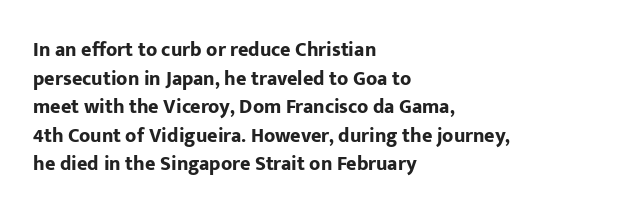
This sample uses an upright cut, with every glyph sitting square on the baseline. Only glyphs here, with clear space below each row. Visually the block forms a straight wall on the left and a jagged coastline on the right. Its strokes are broad and dark, the hallmark of bold type. This block has exactly the height ordinary leading produces. The passage shown has conventional tracking throughout.
